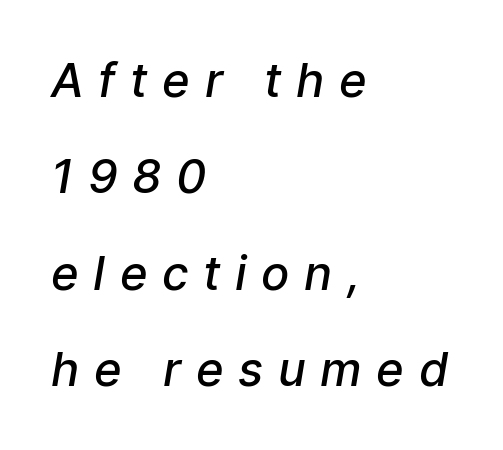
Q: Is the text bold? A: Semi-bold.
Q: Is the typeface a serif or a sans-serif typeface? A: Sans-serif.
Q: Is the text underlined? A: No.
Q: How is the paragraph aligned? A: Left-aligned.
Q: Is the spacing between letters normal or unusually wide? A: Unusually wide.
Q: Is the spacing between lines tight, normal or loose? A: Loose.
Q: Width (condensed, normal, or wide)? A: Normal.
Q: Stroke contrast? A: Low.
Q: x-height? A: Medium.
Q: Monospaced? A: No.
